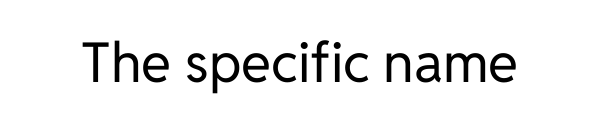
{"serif": "no", "italic": "no", "bold": "no", "weight": "regular", "width": "normal", "stroke_contrast": "low", "x_height": "medium", "monospaced": "no", "underline": "no", "letter_spacing": "normal", "letter_spacing_em": 0.0, "glyph_px": 55}
